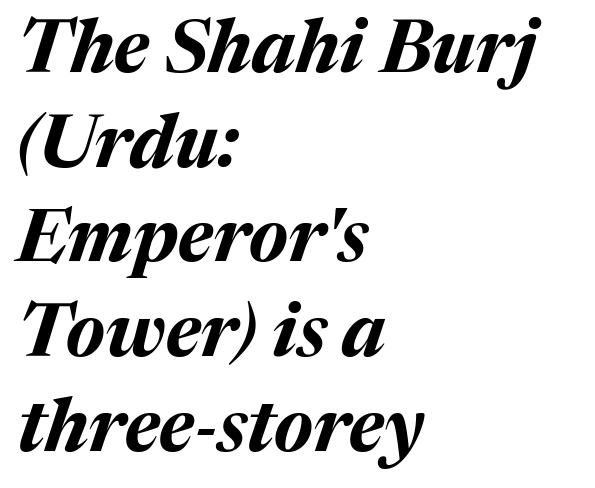
{"italic": "yes", "lean": "right", "slant_degrees": 17, "bold": "yes", "weight": "bold", "width": "normal", "stroke_contrast": "medium", "x_height": "medium", "monospaced": "no", "underline": "no", "align": "left", "line_spacing": "normal", "line_spacing_ratio": 1.28, "letter_spacing": "normal", "letter_spacing_em": 0.0, "glyph_px": 74}
